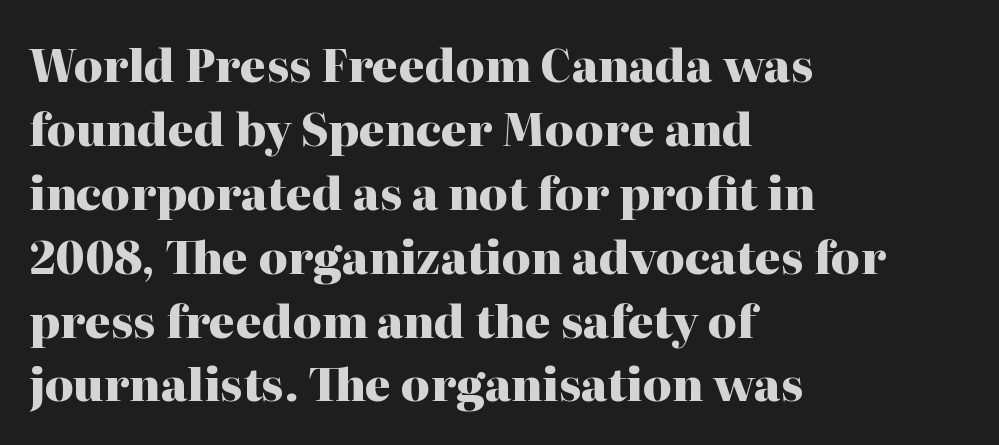
Q: Is the text bold? A: Yes.
Q: Is the text italic (slanted)? A: No, it is upright.
Q: Is the typeface a serif or a sans-serif typeface? A: Serif.
Q: Is the text underlined? A: No.
Q: How is the paragraph aligned? A: Left-aligned.
Q: Is the spacing between letters normal or unusually wide? A: Normal.
Q: Is the spacing between lines tight, normal or loose? A: Normal.
Q: Width (condensed, normal, or wide)? A: Normal.
Q: Stroke contrast? A: High.
Q: x-height? A: Medium.
Q: Monospaced? A: No.
